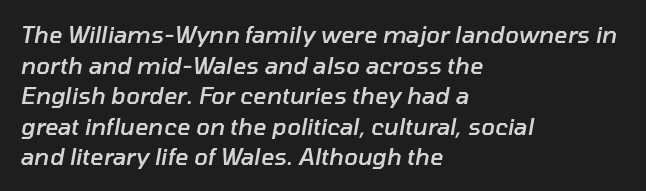
{"italic": "yes", "lean": "right", "slant_degrees": 10, "bold": "semi", "underline": "no", "align": "left", "line_spacing": "normal", "line_spacing_ratio": 1.33, "letter_spacing": "normal", "letter_spacing_em": 0.0, "glyph_px": 23}
